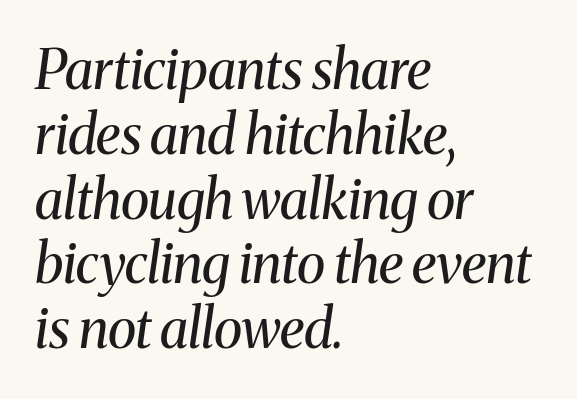
Q: Is the text bold? A: No.
Q: Is the text italic (slanted)? A: Yes, it leans right by about 8 degrees.
Q: Is the typeface a serif or a sans-serif typeface? A: Serif.
Q: Is the text underlined? A: No.
Q: How is the paragraph aligned? A: Left-aligned.
Q: Is the spacing between letters normal or unusually wide? A: Normal.
Q: Width (condensed, normal, or wide)? A: Normal.
Q: Stroke contrast? A: Medium.
Q: x-height? A: Medium.
Q: Monospaced? A: No.
